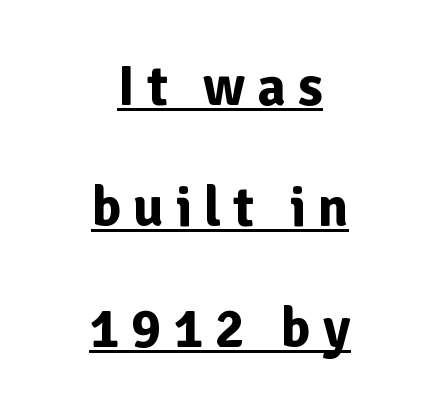
Plenty of ink on the page — the face is bold. The tracking jumps out immediately: characters are airy and widely separated. This block would shrink considerably if given ordinary leading; it's expanded now. Posture: upright roman. Compared with a flush-left layout, this one balances lines on the center instead.
